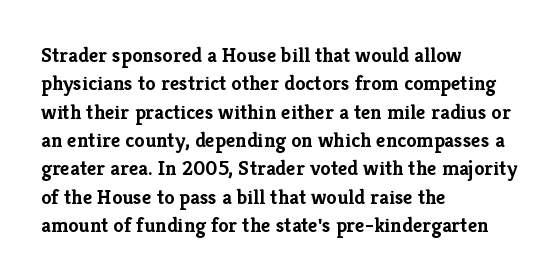
The lines in this sample share a left origin and differ only in where they stop. The block of text has a typical density, with ordinary space between rows. Posture: upright roman. The characters look thick and weighty, a clear bold. Letters rest on an invisible, unmarked baseline. There is no visible air inserted between adjacent glyphs.
